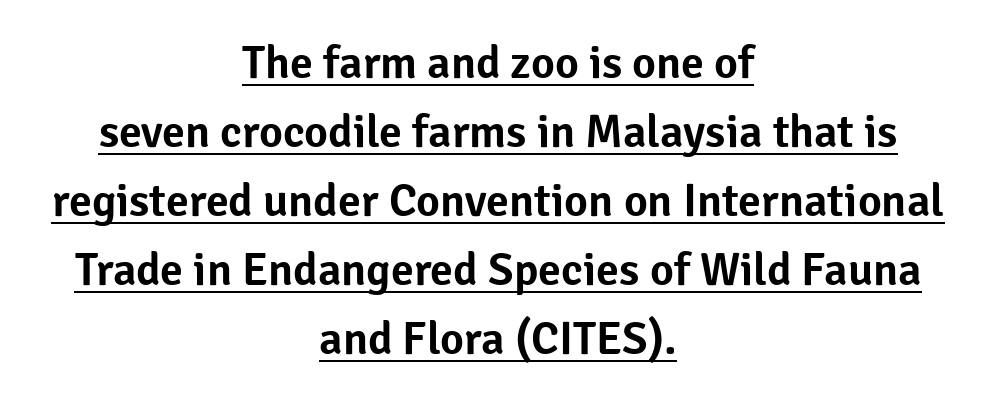
Caption: lettering with a line underneath. Every character sits straight up, as roman type does. The horizontal fit of the characters is conventional and even. The lines are quadded center. The face used here is proportionally spaced, like ordinary book or web type. The line-height multiplier appears to be the usual default.
